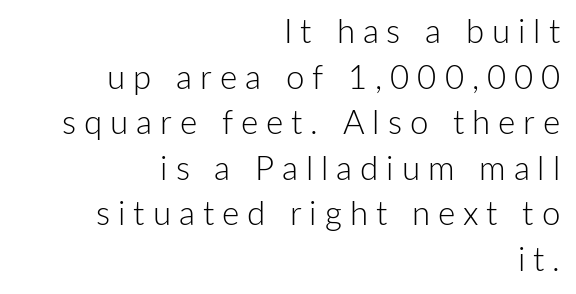
Q: Is the text bold? A: No.
Q: Is the text italic (slanted)? A: No, it is upright.
Q: Is the typeface a serif or a sans-serif typeface? A: Sans-serif.
Q: Is the text underlined? A: No.
Q: How is the paragraph aligned? A: Right-aligned.
Q: Is the spacing between letters normal or unusually wide? A: Unusually wide.
Q: Is the spacing between lines tight, normal or loose? A: Normal.
Q: Width (condensed, normal, or wide)? A: Normal.
Q: Stroke contrast? A: Low.
Q: x-height? A: Medium.
Q: Monospaced? A: No.
